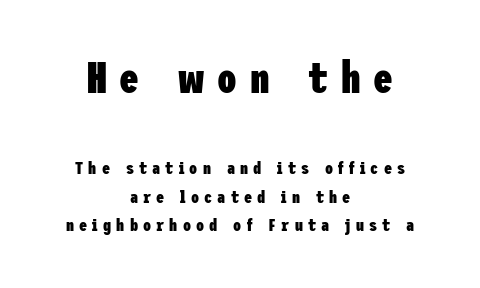
The gap between lines stays unmarked. These lines are centered, leaving both edges ragged. Designer's note — italics off, roman on. The horizontal fit of the characters is loose and conspicuously gappy. The first block has been scaled up relative to the second. These words are printed bold, with thick strokes throughout.
